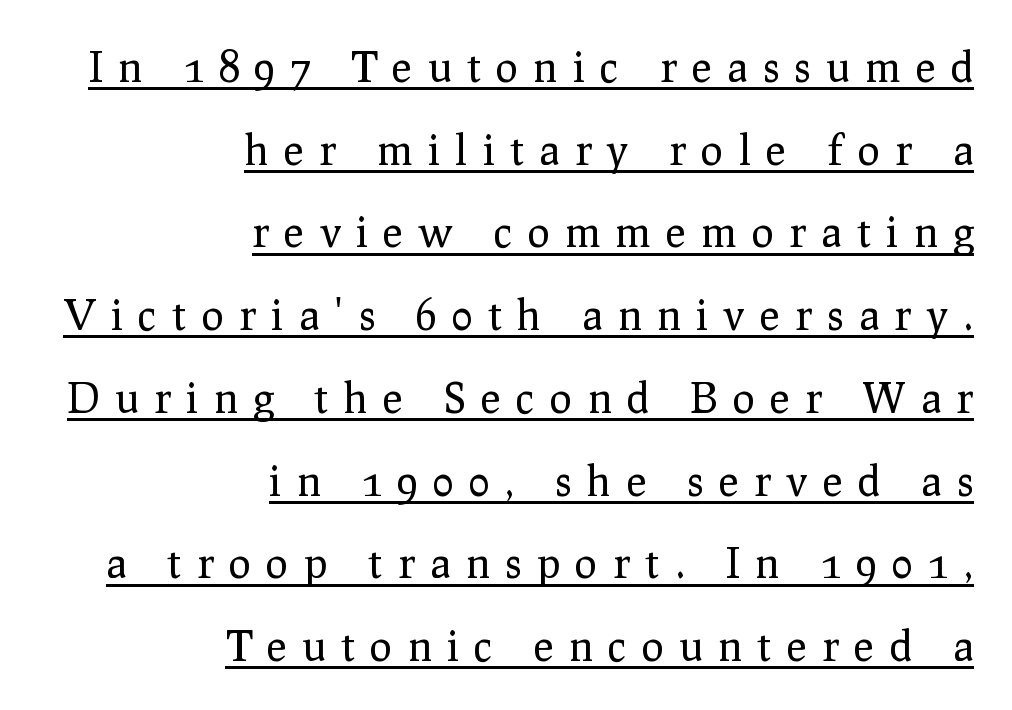
Q: Is the text bold? A: No.
Q: Is the text italic (slanted)? A: No, it is upright.
Q: Is the typeface a serif or a sans-serif typeface? A: Serif.
Q: Is the text underlined? A: Yes.
Q: How is the paragraph aligned? A: Right-aligned.
Q: Is the spacing between letters normal or unusually wide? A: Unusually wide.
Q: Is the spacing between lines tight, normal or loose? A: Loose.
Q: Width (condensed, normal, or wide)? A: Normal.
Q: Stroke contrast? A: Low.
Q: x-height? A: Medium.
Q: Monospaced? A: No.
